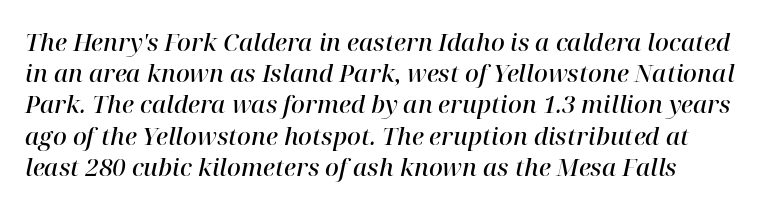
{"italic": "yes", "lean": "right", "slant_degrees": 12, "bold": "semi", "underline": "no", "line_spacing": "normal", "line_spacing_ratio": 1.3, "letter_spacing": "normal", "letter_spacing_em": 0.0, "glyph_px": 24}
